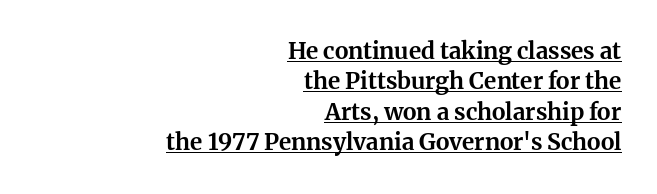
{"italic": "no", "bold": "yes", "underline": "yes", "align": "right", "line_spacing": "normal", "line_spacing_ratio": 1.32, "letter_spacing": "normal", "letter_spacing_em": 0.0, "glyph_px": 23}
